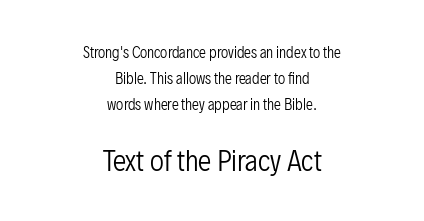
The later block is typeset at a bigger size than the earlier block. No extra tracking has been applied to these lines. This is roman type, the default non-slanted kind. Descenders hang freely into open space. This is not heavy type; no bold has been used.
